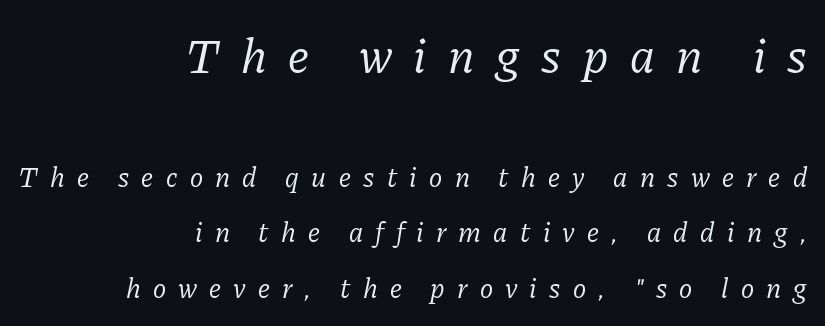
Q: Is the text bold? A: No.
Q: Is the text italic (slanted)? A: Yes, it leans right by about 11 degrees.
Q: Is the typeface a serif or a sans-serif typeface? A: Serif.
Q: Is the text underlined? A: No.
Q: How is the paragraph aligned? A: Right-aligned.
Q: Is the spacing between letters normal or unusually wide? A: Unusually wide.
Q: Is the spacing between lines tight, normal or loose? A: Loose.
Q: Which block of text is set in a larger size, the first (top) or the second (bottom)? A: The first (top) one.
Q: Width (condensed, normal, or wide)? A: Normal.
Q: Stroke contrast? A: Low.
Q: x-height? A: Medium.
Q: Monospaced? A: No.
